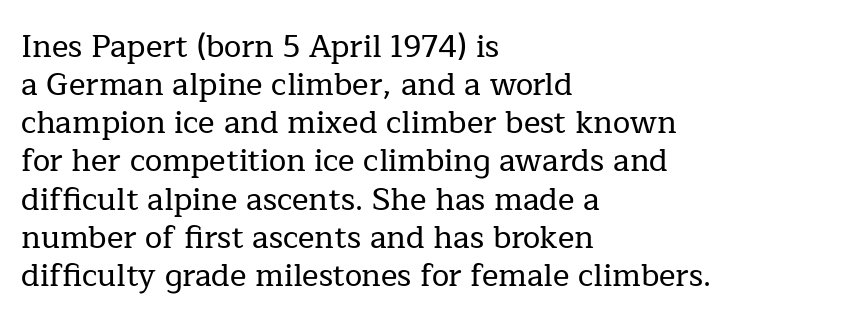
Italic: no, the glyphs are upright roman. How are the letters spaced? Ordinarily, with no added tracking. All the whitespace from short lines collects on the right. The rendering shows small feet on the letterforms — a serif design. Descenders hang freely into open space.
